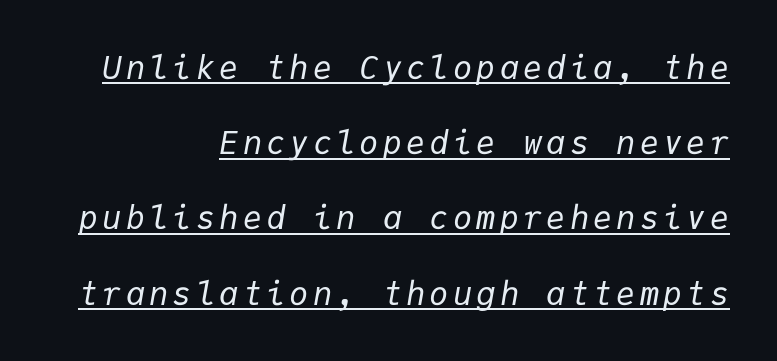
{"italic": "yes", "lean": "right", "slant_degrees": 9, "bold": "no", "weight": "regular", "width": "normal", "stroke_contrast": "low", "x_height": "medium", "monospaced": "yes", "underline": "yes", "align": "right", "line_spacing": "loose", "line_spacing_ratio": 2.35, "glyph_px": 32}
